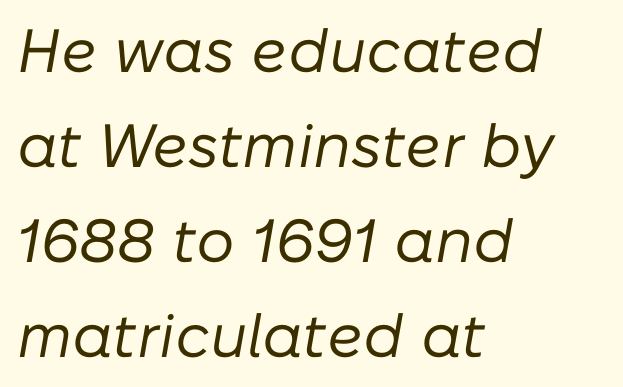
{"italic": "yes", "lean": "right", "slant_degrees": 10, "bold": "no", "weight": "regular", "width": "normal", "stroke_contrast": "low", "x_height": "medium", "monospaced": "no", "underline": "no", "align": "left", "line_spacing": "normal", "line_spacing_ratio": 1.56, "letter_spacing": "normal", "letter_spacing_em": 0.0, "glyph_px": 61}
